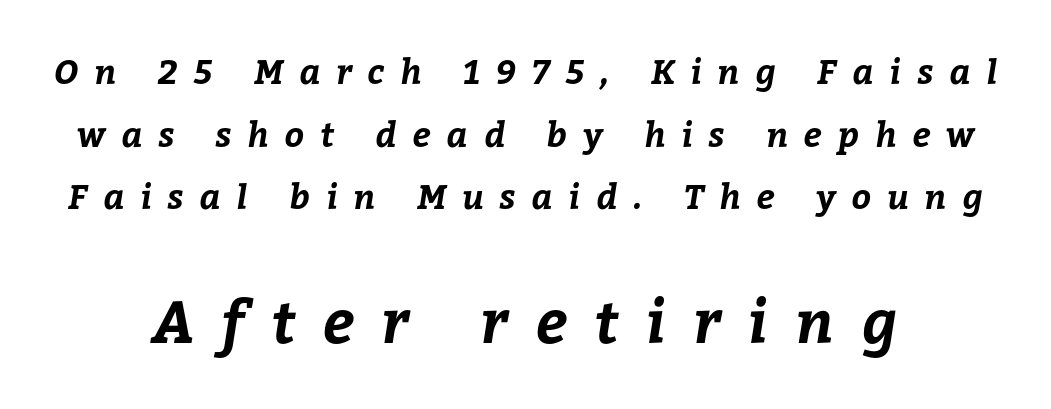
The image shows 59 px bold type; set centered, line spacing 1.84x, unusually wide letter spacing (+0.47 em), not underlined; the second (bottom) block is 1.74x larger; low stroke contrast and a medium x-height.
